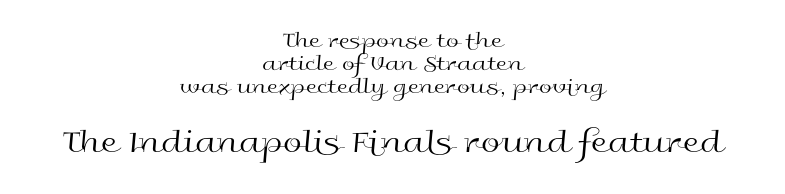
Q: Is the text bold? A: No.
Q: Is the text italic (slanted)? A: No, it is upright.
Q: Is the typeface a serif or a sans-serif typeface? A: Sans-serif.
Q: Is the text underlined? A: No.
Q: How is the paragraph aligned? A: Centered.
Q: Is the spacing between letters normal or unusually wide? A: Normal.
Q: Is the spacing between lines tight, normal or loose? A: Tight.
Q: Which block of text is set in a larger size, the first (top) or the second (bottom)? A: The second (bottom) one.
Q: Width (condensed, normal, or wide)? A: Wide.
Q: x-height? A: Medium.
Q: Monospaced? A: No.
